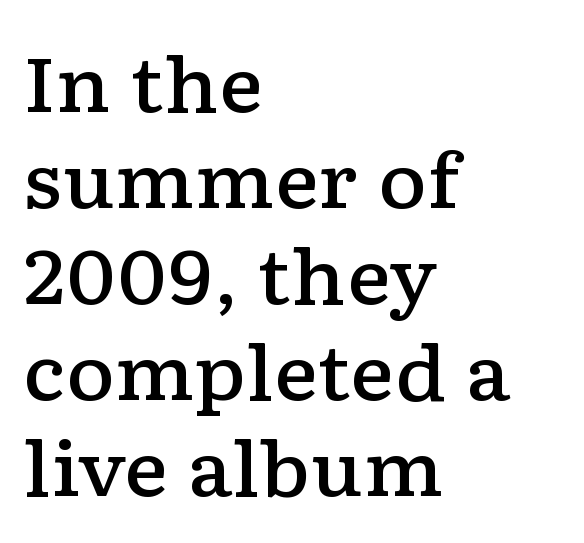
The image shows 75 px semibold, wide serif type, upright; set left-aligned, normal line spacing (1.28x), normal letter spacing, not underlined; low stroke contrast and a medium x-height.
